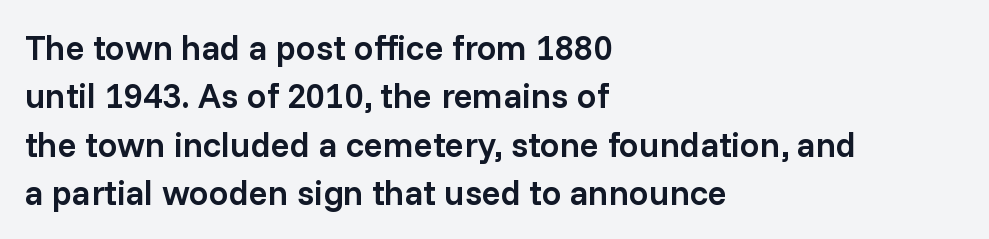
Q: Is the text bold? A: Semi-bold.
Q: Is the text italic (slanted)? A: No, it is upright.
Q: Is the typeface a serif or a sans-serif typeface? A: Sans-serif.
Q: Is the text underlined? A: No.
Q: How is the paragraph aligned? A: Left-aligned.
Q: Is the spacing between letters normal or unusually wide? A: Normal.
Q: Is the spacing between lines tight, normal or loose? A: Normal.
Q: Width (condensed, normal, or wide)? A: Normal.
Q: Stroke contrast? A: Low.
Q: x-height? A: Medium.
Q: Monospaced? A: No.
